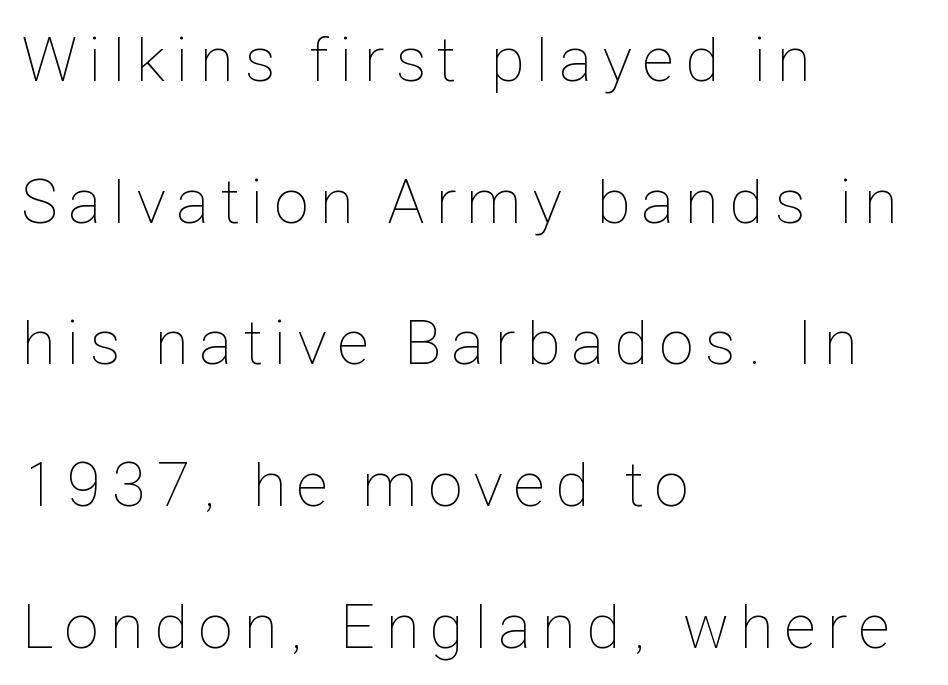
Bold? No — there's no thickening of the strokes. The rag falls on the right side of this text block. Students, observe: this is what heavily led, spacious text looks like. The baseline area is clear. Vertical strokes here are truly vertical. Think of a printed novel: that variable character pitch is what you see here.
